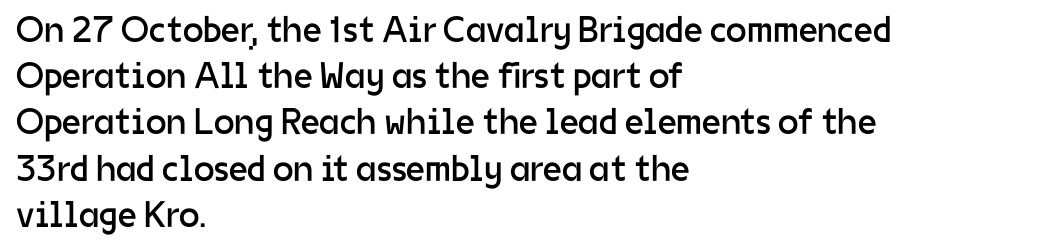
Q: Is the text bold? A: No.
Q: Is the text italic (slanted)? A: No, it is upright.
Q: Is the typeface a serif or a sans-serif typeface? A: Sans-serif.
Q: Is the text underlined? A: No.
Q: How is the paragraph aligned? A: Left-aligned.
Q: Is the spacing between letters normal or unusually wide? A: Normal.
Q: Is the spacing between lines tight, normal or loose? A: Normal.
Q: Width (condensed, normal, or wide)? A: Normal.
Q: Stroke contrast? A: Low.
Q: x-height? A: Medium.
Q: Monospaced? A: No.
